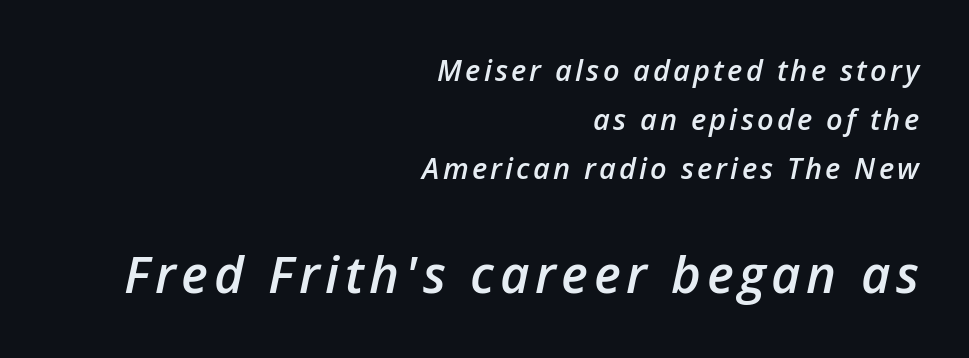
{"italic": "yes", "lean": "right", "slant_degrees": 12, "bold": "semi", "weight": "semibold", "width": "normal", "stroke_contrast": "low", "x_height": "medium", "monospaced": "no", "underline": "no", "align": "right", "line_spacing": "normal", "line_spacing_ratio": 1.69, "larger_block": "second", "size_ratio": 1.76, "glyph_px": 51}
